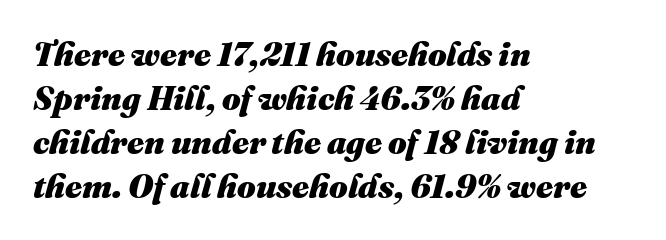
Q: Is the text bold? A: Yes.
Q: Is the text italic (slanted)? A: Yes, it leans right by about 16 degrees.
Q: Is the text underlined? A: No.
Q: How is the paragraph aligned? A: Left-aligned.
Q: Is the spacing between letters normal or unusually wide? A: Normal.
Q: Is the spacing between lines tight, normal or loose? A: Normal.
Q: Width (condensed, normal, or wide)? A: Normal.
Q: Stroke contrast? A: Medium.
Q: x-height? A: Medium.
Q: Monospaced? A: No.
